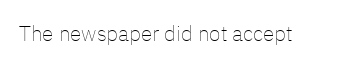
The passage shown is not underscored anywhere. The font's upright variant was chosen for this text. Stems here are at most as thick as an everyday book face. Observe the ordinary spacing: letters are neighbours, not strangers.
